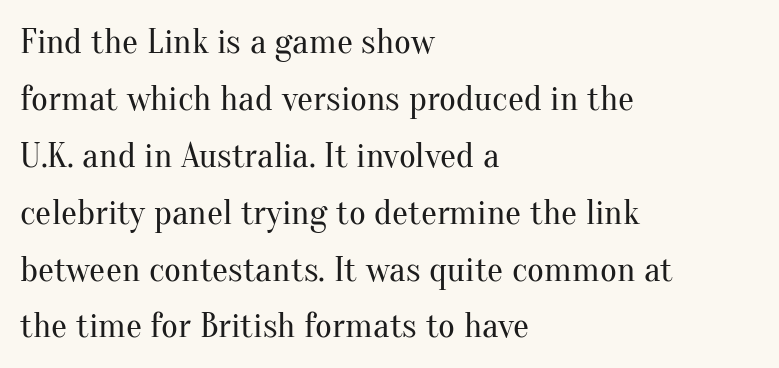
The image shows 36 px regular-weight serif type, upright; set left-aligned, normal line spacing (1.58x), normal letter spacing, not underlined; medium stroke contrast and a small x-height.
